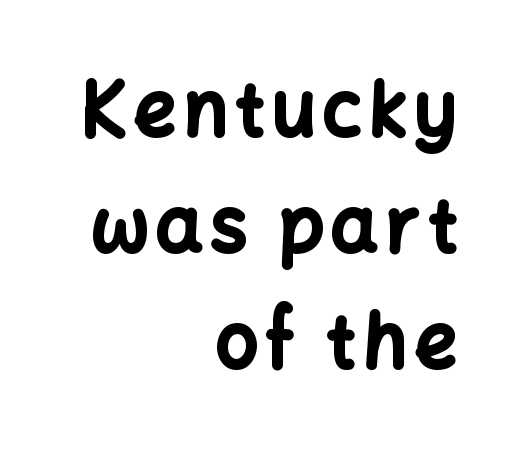
{"serif": "no", "italic": "no", "bold": "yes", "weight": "bold", "width": "normal", "stroke_contrast": "low", "x_height": "medium", "monospaced": "no", "underline": "no", "align": "right", "line_spacing": "normal", "line_spacing_ratio": 1.57, "glyph_px": 74}
